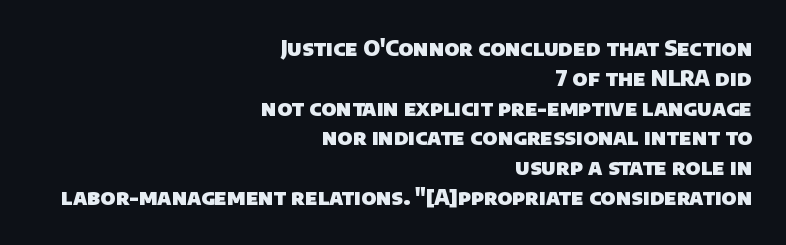
The image shows 21 px bold type; set right-aligned, normal line spacing (1.42x), normal letter spacing, not underlined.
